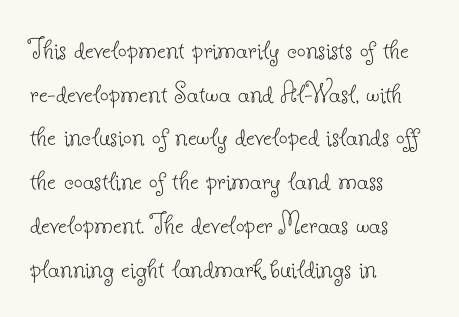
{"serif": "yes", "italic": "no", "bold": "no", "weight": "thin", "width": "normal", "stroke_contrast": "low", "x_height": "small", "monospaced": "no", "underline": "no", "align": "left", "line_spacing": "normal", "line_spacing_ratio": 1.41, "letter_spacing": "normal", "letter_spacing_em": 0.0, "glyph_px": 31}
